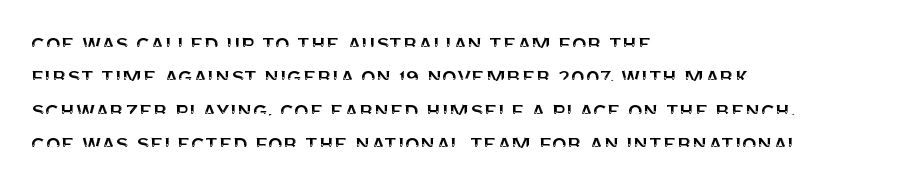
Q: Is the text italic (slanted)? A: No, it is upright.
Q: Is the text underlined? A: No.
Q: How is the paragraph aligned? A: Left-aligned.
Q: Is the spacing between letters normal or unusually wide? A: Normal.
Q: Is the spacing between lines tight, normal or loose? A: Normal.
